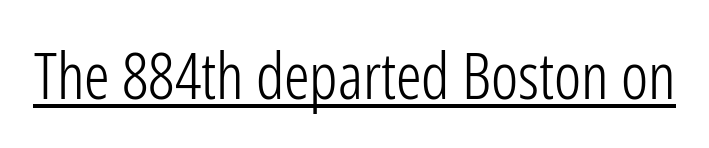
Looks like someone drew a line under every word here. Proportional: the letters do not fall into vertical columns. This sample uses plain, unmodified letter spacing. The rendering shows plain stroke endings on the letterforms — a sans-serif design.
